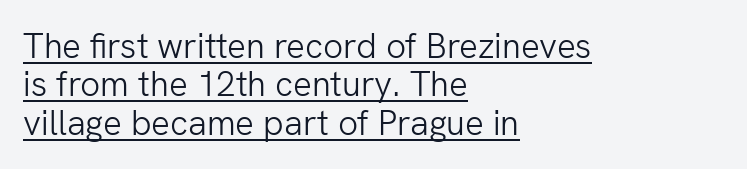
Q: Is the text bold? A: No.
Q: Is the text italic (slanted)? A: No, it is upright.
Q: Is the typeface a serif or a sans-serif typeface? A: Sans-serif.
Q: Is the text underlined? A: Yes.
Q: How is the paragraph aligned? A: Left-aligned.
Q: Is the spacing between letters normal or unusually wide? A: Normal.
Q: Is the spacing between lines tight, normal or loose? A: Tight.
Q: Width (condensed, normal, or wide)? A: Normal.
Q: Stroke contrast? A: Low.
Q: x-height? A: Medium.
Q: Monospaced? A: No.
